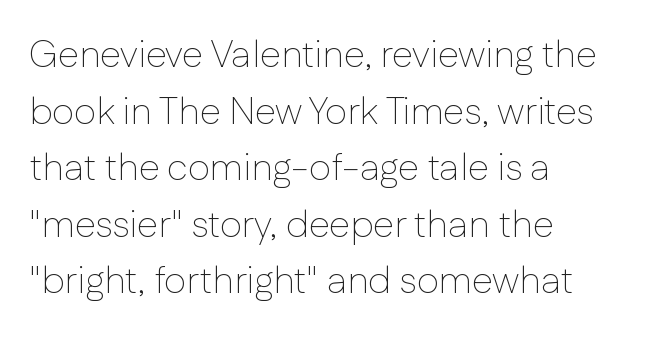
The image shows 38 px thin sans-serif type, upright; set left-aligned, normal line spacing (1.49x), normal letter spacing, not underlined; low stroke contrast and a medium x-height.
